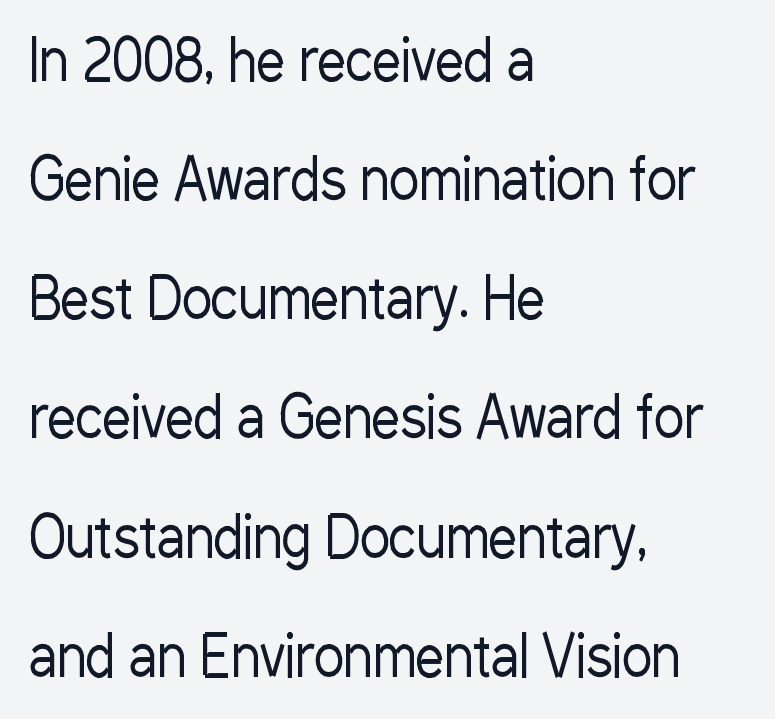
The image shows 57 px regular-weight, condensed sans-serif type, upright; set left-aligned, loose line spacing (2.09x), normal letter spacing, not underlined; low stroke contrast and a medium x-height.
